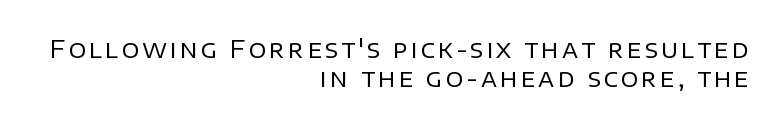
Line ends are locked; line starts wander. The passage shown is not underscored anywhere. Counters stay open thanks to moderate or lighter strokes. The lettering stays uniformly vertical, giving the passage a roman look.
